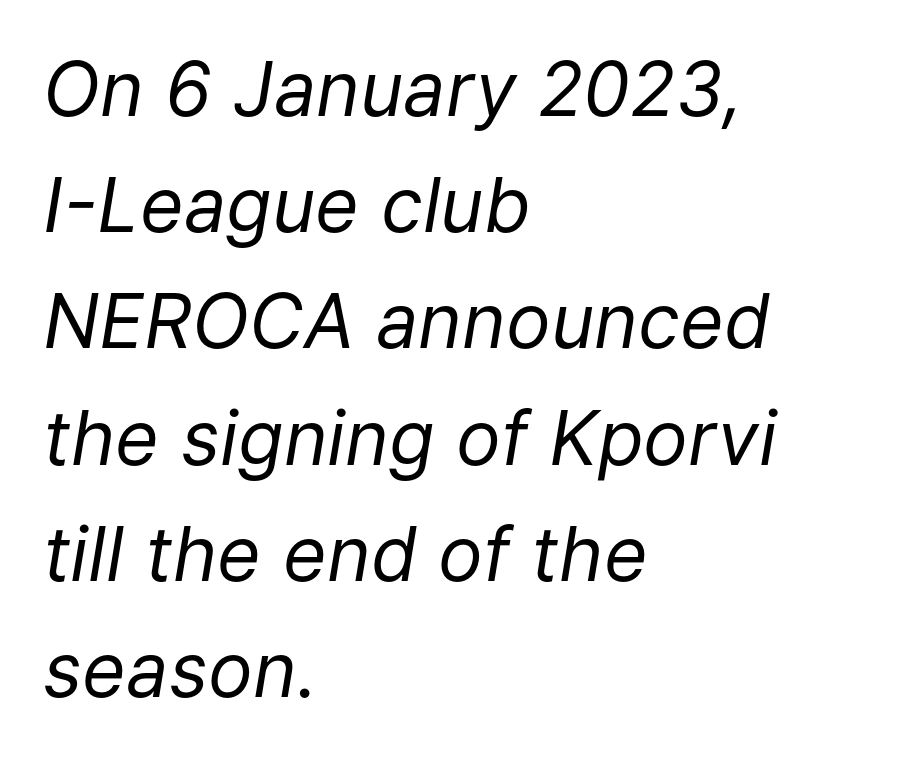
The image shows 75 px regular-weight type, italic (leaning right); set left-aligned, normal line spacing (1.55x), normal letter spacing, not underlined; low stroke contrast and a medium x-height.
